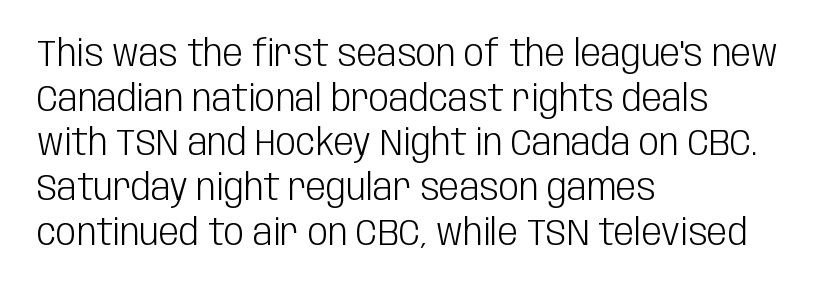
If you drew a line through each stem, it would be perfectly vertical. Notice how the passage keeps a crisp vertical edge on the left only. Stem width sits at or under what a default text font uses. The letters carry no serifs — their stems end cleanly without finishing strokes. Each row of text sits above clean, open space. Note the varied advance widths — an 'i' is clearly narrower than an 'm'.
